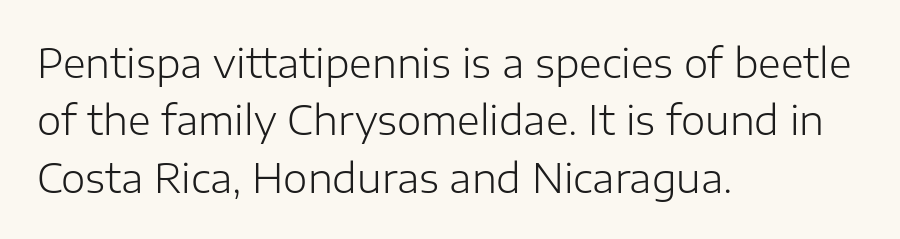
Q: Is the text bold? A: No.
Q: Is the text italic (slanted)? A: No, it is upright.
Q: Is the typeface a serif or a sans-serif typeface? A: Sans-serif.
Q: Is the text underlined? A: No.
Q: How is the paragraph aligned? A: Left-aligned.
Q: Is the spacing between letters normal or unusually wide? A: Normal.
Q: Is the spacing between lines tight, normal or loose? A: Normal.
Q: Width (condensed, normal, or wide)? A: Normal.
Q: Stroke contrast? A: Low.
Q: x-height? A: Medium.
Q: Monospaced? A: No.
